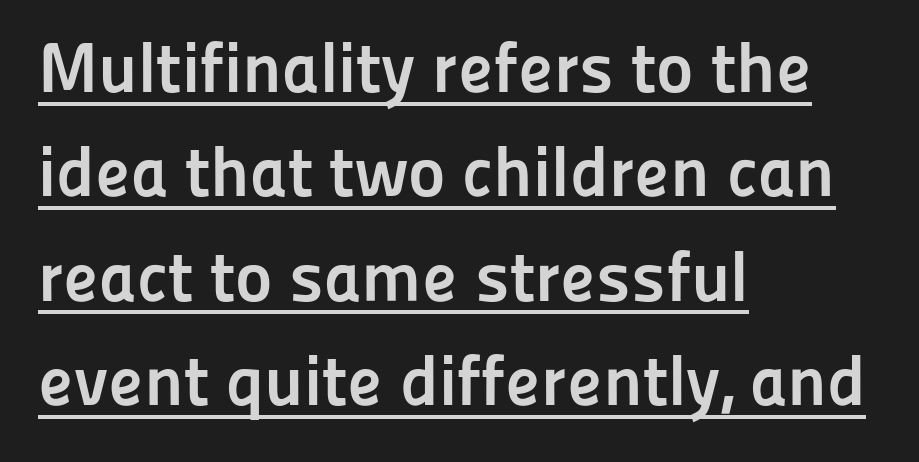
{"serif": "no", "italic": "no", "bold": "yes", "weight": "semibold", "width": "normal", "stroke_contrast": "low", "x_height": "medium", "monospaced": "no", "underline": "yes", "align": "left", "line_spacing": "normal", "line_spacing_ratio": 1.47, "letter_spacing": "normal", "letter_spacing_em": 0.0, "glyph_px": 71}
